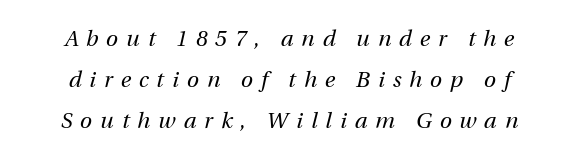
The specimen omits any rule beneath the text block's lines. The whole block is typeset with a tilt. Glyph-to-glyph distance is far greater than everyday printed text. Stem width sits at or under what a default text font uses.
